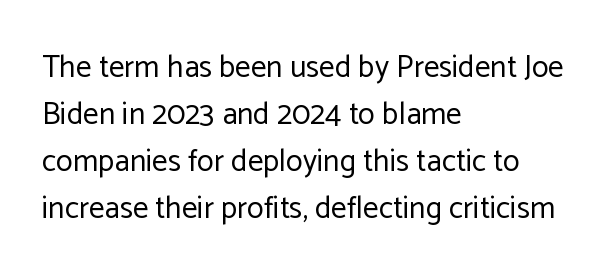
{"serif": "no", "italic": "no", "bold": "no", "weight": "regular", "width": "normal", "stroke_contrast": "low", "x_height": "medium", "monospaced": "no", "underline": "no", "align": "left", "line_spacing": "normal", "line_spacing_ratio": 1.52, "letter_spacing": "normal", "letter_spacing_em": 0.0, "glyph_px": 31}
